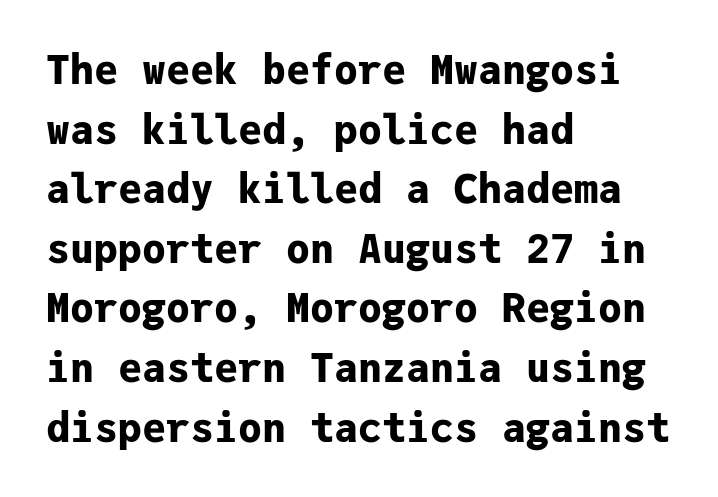
Q: Is the text bold? A: Yes.
Q: Is the text italic (slanted)? A: No, it is upright.
Q: Is the typeface a serif or a sans-serif typeface? A: Sans-serif.
Q: Is the text underlined? A: No.
Q: How is the paragraph aligned? A: Left-aligned.
Q: Is the spacing between letters normal or unusually wide? A: Normal.
Q: Is the spacing between lines tight, normal or loose? A: Normal.
Q: Width (condensed, normal, or wide)? A: Normal.
Q: Stroke contrast? A: Low.
Q: x-height? A: Medium.
Q: Monospaced? A: Yes.
